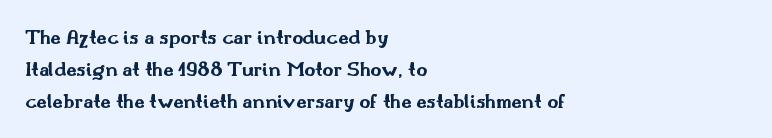
The image shows 21 px bold type, upright; set left-aligned, normal line spacing (1.52x), normal letter spacing, not underlined.
